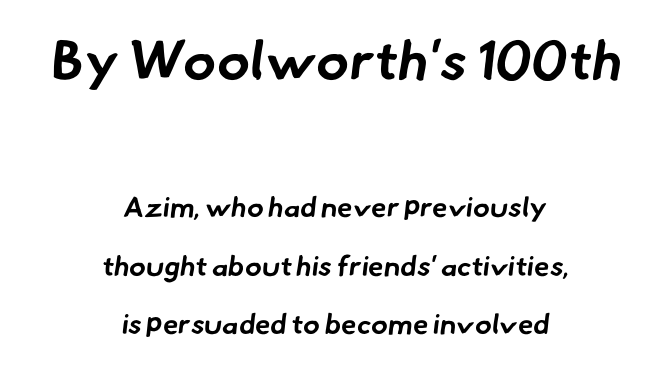
The image shows 55 px bold sans-serif type; set centered, loose line spacing (2.08x), normal letter spacing, not underlined; the first (top) block is 1.96x larger; low stroke contrast and a small x-height.
